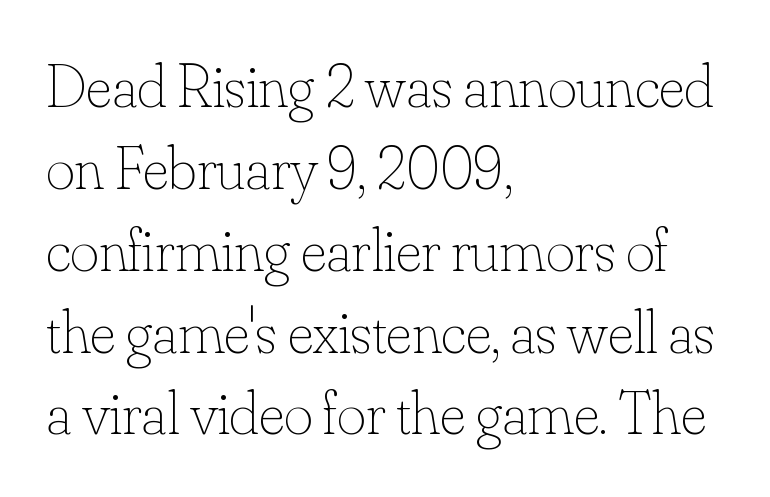
The image shows 62 px thin type, upright; set left-aligned, normal line spacing (1.32x), normal letter spacing, not underlined; low stroke contrast and a small x-height.
